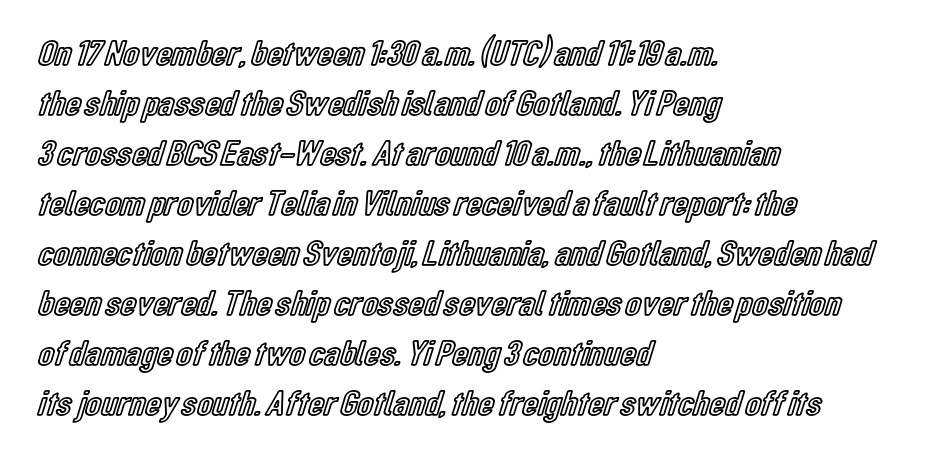
Compared with a centered layout, this one pins lines to the left instead. Anything drawn beneath the words? Only blank space. The tracking reads as untouched default to a designer's eye. The passage shown stacks its lines at a standard gap.
